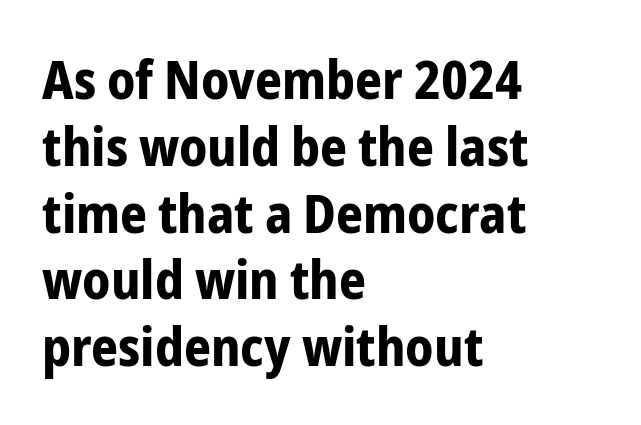
{"serif": "no", "italic": "no", "bold": "yes", "weight": "bold", "width": "condensed", "stroke_contrast": "low", "x_height": "medium", "monospaced": "no", "underline": "no", "align": "left", "line_spacing": "normal", "line_spacing_ratio": 1.26, "letter_spacing": "normal", "letter_spacing_em": 0.0, "glyph_px": 53}
